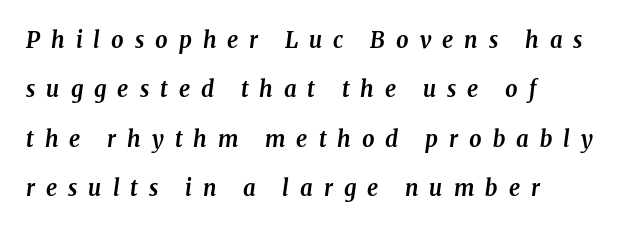
The image shows 22 px bold type, italic (leaning right); set left-aligned, loose line spacing (2.25x), unusually wide letter spacing (+0.5 em), not underlined.
